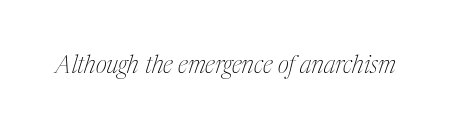
Q: Is the text bold? A: No.
Q: Is the text italic (slanted)? A: Yes, it leans right by about 17 degrees.
Q: Is the text underlined? A: No.
Q: Is the spacing between letters normal or unusually wide? A: Normal.
